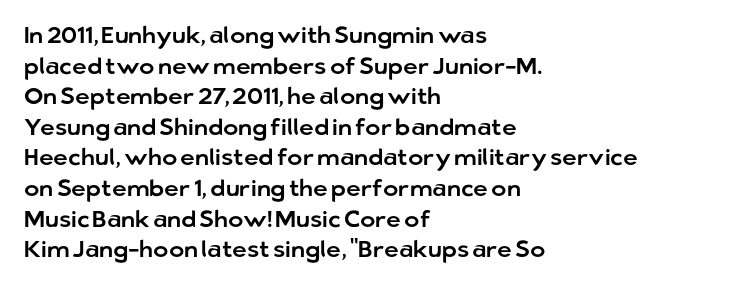
The image shows 23 px text type, upright; set left-aligned, normal line spacing (1.33x), normal letter spacing, not underlined.
